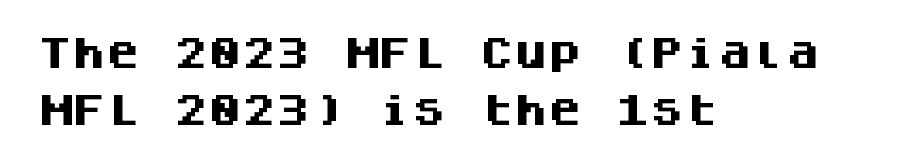
{"serif": "no", "italic": "no", "bold": "yes", "weight": "heavy", "width": "normal", "stroke_contrast": "medium", "x_height": "large", "monospaced": "yes", "underline": "no", "align": "left", "line_spacing": "normal", "line_spacing_ratio": 1.67, "letter_spacing": "normal", "letter_spacing_em": 0.0, "glyph_px": 34}
